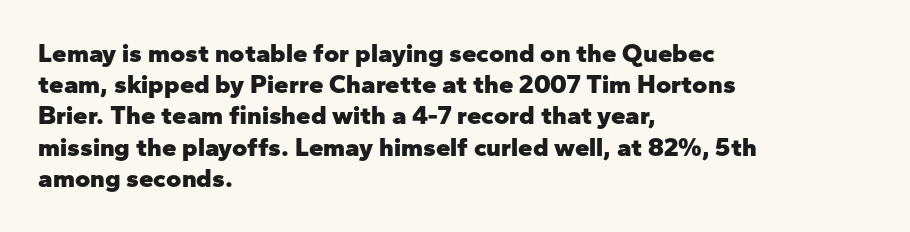
A typesetter would mark this as roman, not italic. The face used here is rendered with its standard letterfit. As a designer I'd log this as weight 700, bold. Underlining? Definitely not there. The text block is weighted toward the left margin, trailing off unevenly rightward.
